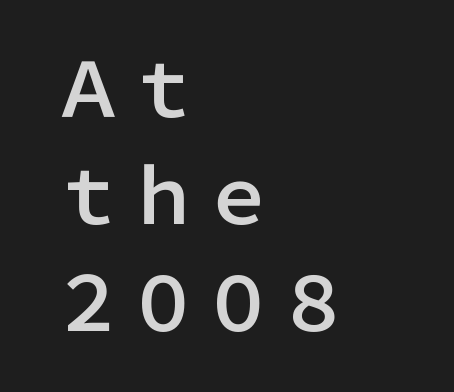
The image shows 75 px sans-serif type, upright; set left-aligned, normal line spacing (1.43x), normal letter spacing, not underlined; low stroke contrast and a medium x-height.
